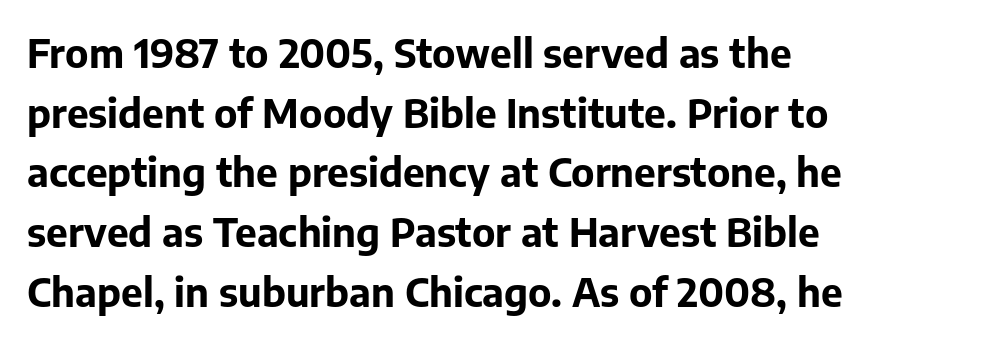
Leftover space on each line is placed entirely after the last word. Think of a printed novel: that variable character pitch is what you see here. Rule under the text: the space is simply empty. Serif or sans? Sans — the stroke terminals are bare. Short note: letters normally spaced.
